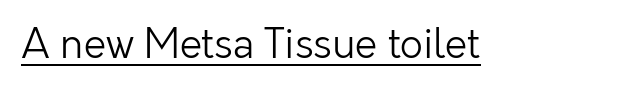
The image shows 40 px light sans-serif type, upright; set normal letter spacing, underlined; low stroke contrast and a medium x-height.
